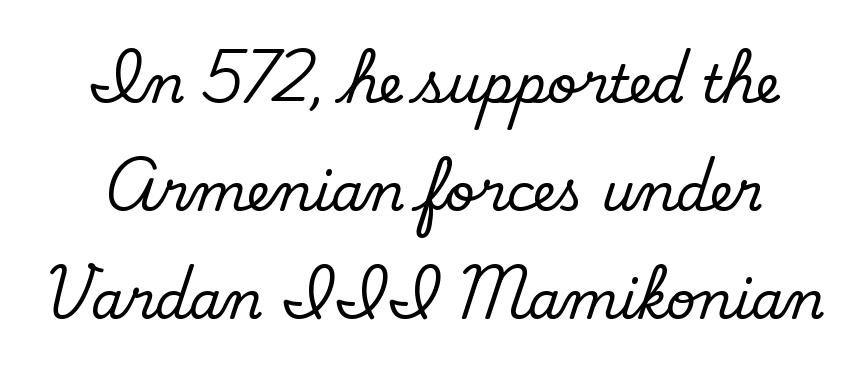
The image shows 52 px regular-weight sans-serif type; set loose line spacing (2.08x), normal letter spacing, not underlined; low stroke contrast and a small x-height.
